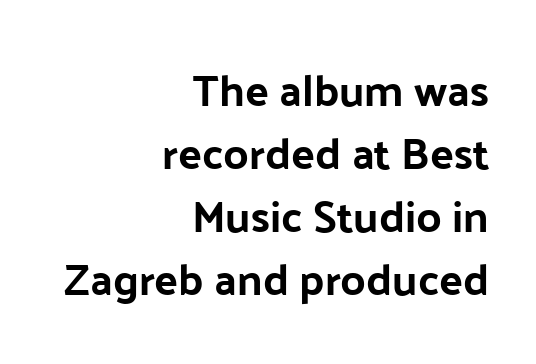
Look at the tracking — it's just the regular setting, nothing added. In terms of posture, this sample is upright. Unmarked baselines from the first word to the last. All the whitespace from short lines collects on the left.
